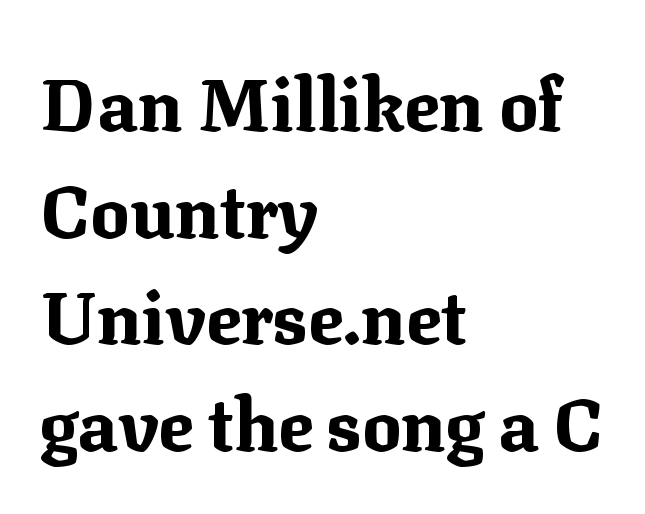
The image shows 73 px bold serif type, upright; set left-aligned, normal line spacing (1.46x), normal letter spacing, not underlined; medium stroke contrast and a medium x-height.
